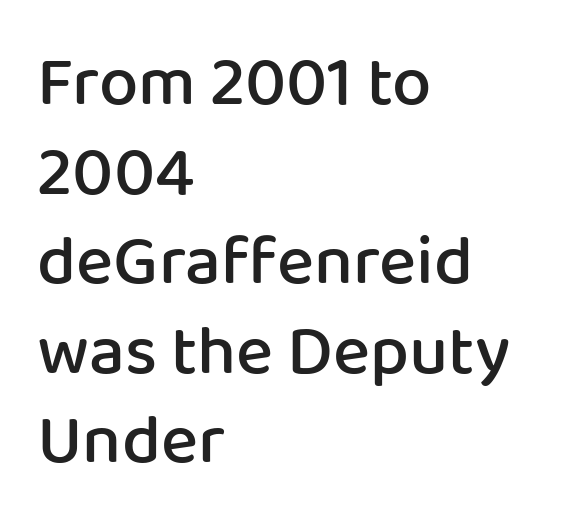
{"serif": "no", "italic": "no", "bold": "semi", "weight": "semibold", "width": "normal", "stroke_contrast": "low", "x_height": "medium", "monospaced": "no", "underline": "no", "align": "left", "line_spacing": "normal", "line_spacing_ratio": 1.28, "letter_spacing": "normal", "letter_spacing_em": 0.0, "glyph_px": 70}
